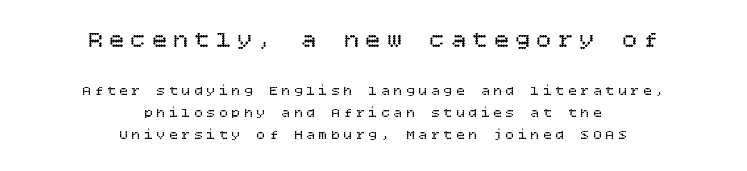
{"italic": "no", "bold": "no", "underline": "no", "align": "center", "line_spacing": "normal", "line_spacing_ratio": 1.57, "letter_spacing": "wide", "letter_spacing_em": 0.29, "larger_block": "first", "size_ratio": 1.71, "glyph_px": 24}
